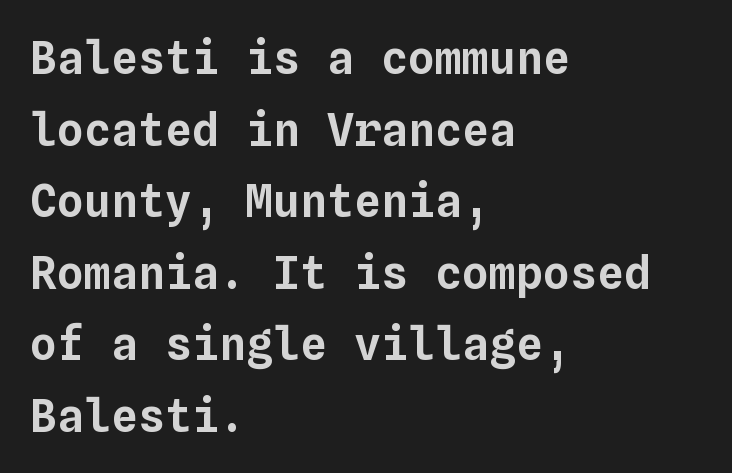
{"italic": "no", "width": "normal", "stroke_contrast": "low", "x_height": "medium", "monospaced": "yes", "underline": "no", "align": "left", "line_spacing": "normal", "line_spacing_ratio": 1.59, "letter_spacing": "normal", "letter_spacing_em": 0.0, "glyph_px": 45}
